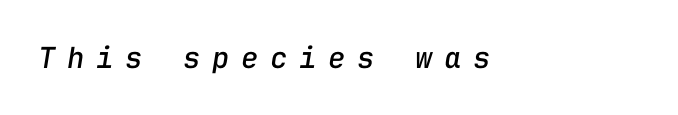
{"italic": "yes", "lean": "right", "slant_degrees": 9, "width": "normal", "stroke_contrast": "low", "x_height": "medium", "monospaced": "yes", "underline": "no", "letter_spacing": "wide", "letter_spacing_em": 0.4, "glyph_px": 29}
